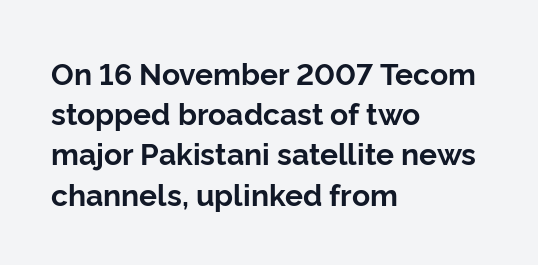
{"serif": "no", "italic": "no", "bold": "yes", "weight": "bold", "width": "normal", "stroke_contrast": "low", "x_height": "medium", "monospaced": "no", "underline": "no", "align": "left", "line_spacing": "normal", "line_spacing_ratio": 1.34, "letter_spacing": "normal", "letter_spacing_em": 0.0, "glyph_px": 30}
